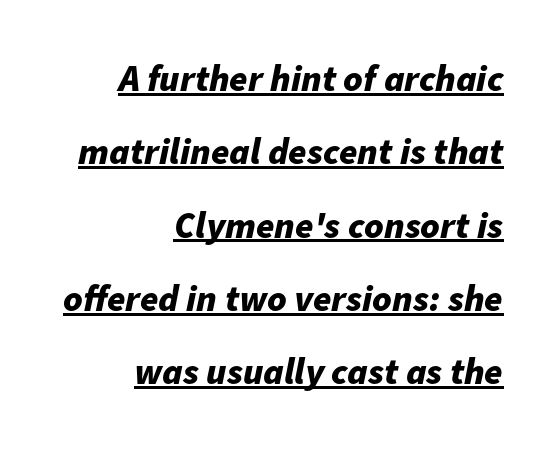
{"italic": "yes", "lean": "right", "slant_degrees": 11, "bold": "yes", "weight": "bold", "width": "normal", "stroke_contrast": "low", "x_height": "medium", "monospaced": "no", "underline": "yes", "align": "right", "line_spacing": "loose", "line_spacing_ratio": 1.98, "letter_spacing": "normal", "letter_spacing_em": 0.0, "glyph_px": 37}
